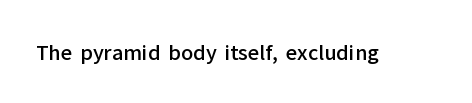
Q: Is the text bold? A: Semi-bold.
Q: Is the text italic (slanted)? A: No, it is upright.
Q: Is the text underlined? A: No.
Q: Is the spacing between letters normal or unusually wide? A: Normal.
